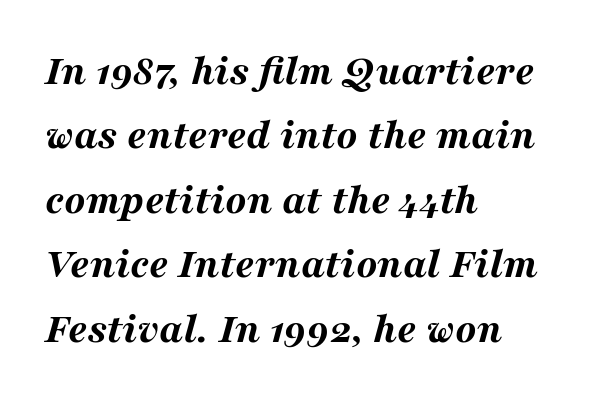
Q: Is the text bold? A: Yes.
Q: Is the text italic (slanted)? A: Yes, it leans right by about 16 degrees.
Q: Is the text underlined? A: No.
Q: How is the paragraph aligned? A: Left-aligned.
Q: Is the spacing between letters normal or unusually wide? A: Normal.
Q: Is the spacing between lines tight, normal or loose? A: Normal.
Q: Width (condensed, normal, or wide)? A: Wide.
Q: Stroke contrast? A: Medium.
Q: x-height? A: Medium.
Q: Monospaced? A: No.
